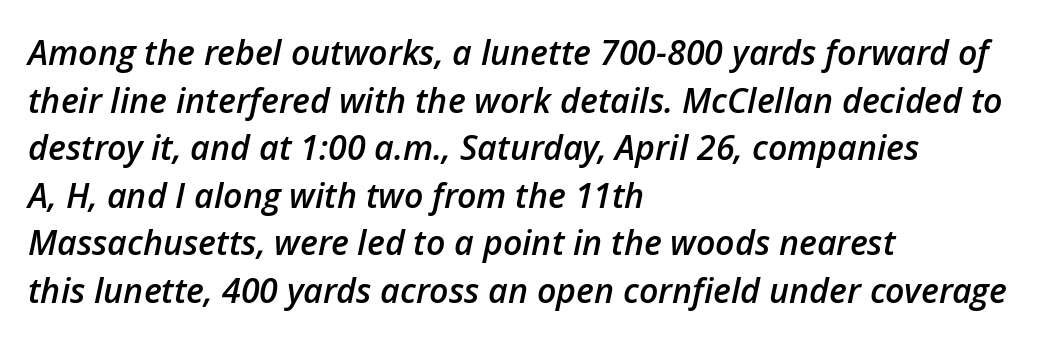
The rendering uses a moderate line-height, typical for paragraphs. Lines of text with bare space underneath. Is this a fixed-width face? No — the glyphs have proportional, varying widths. Stroke thickness is moderately raised; the sample reads as semibold. There is no visible air inserted between adjacent glyphs.
